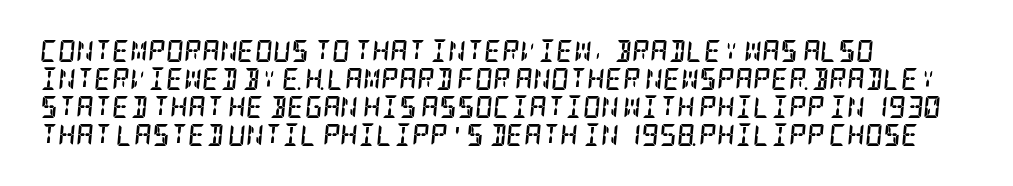
Leading matches the norm, producing a regular column. Leftover space on each line is placed entirely after the last word. Yep, that's italic — everything's leaning. Check the space under the baseline: it is left empty. The gaps between neighbouring characters are ordinary and unremarkable. As a designer I'd log this as weight 700, bold.
